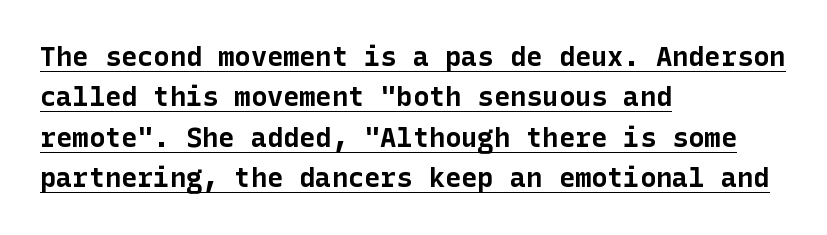
{"italic": "no", "bold": "yes", "underline": "yes", "align": "left", "line_spacing": "normal", "line_spacing_ratio": 1.5, "letter_spacing": "normal", "letter_spacing_em": 0.0, "glyph_px": 27}
